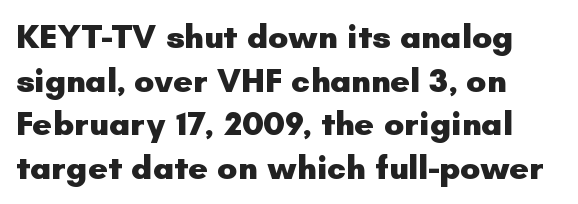
{"serif": "no", "italic": "no", "bold": "yes", "weight": "heavy", "width": "normal", "stroke_contrast": "low", "x_height": "small", "monospaced": "no", "underline": "no", "align": "left", "line_spacing": "normal", "line_spacing_ratio": 1.28, "letter_spacing": "normal", "letter_spacing_em": 0.0, "glyph_px": 34}
